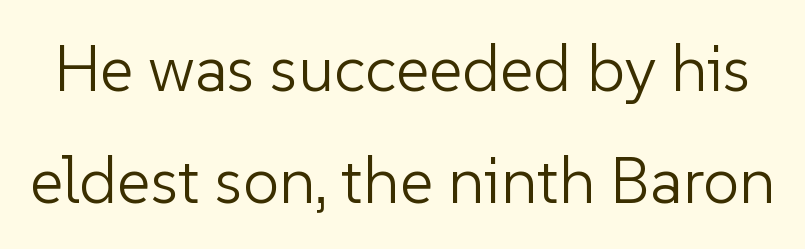
{"serif": "no", "italic": "no", "bold": "no", "weight": "light", "width": "normal", "stroke_contrast": "low", "x_height": "medium", "monospaced": "no", "underline": "no", "line_spacing_ratio": 1.72, "letter_spacing": "normal", "letter_spacing_em": 0.0, "glyph_px": 65}
